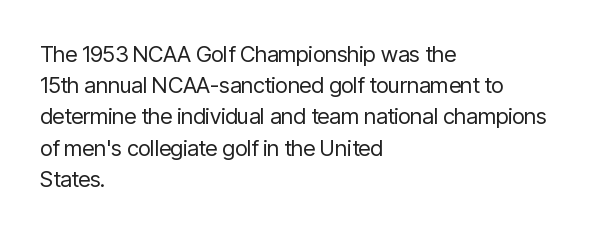
{"italic": "no", "bold": "no", "underline": "no", "align": "left", "line_spacing": "normal", "line_spacing_ratio": 1.42, "letter_spacing": "normal", "letter_spacing_em": 0.0, "glyph_px": 22}
